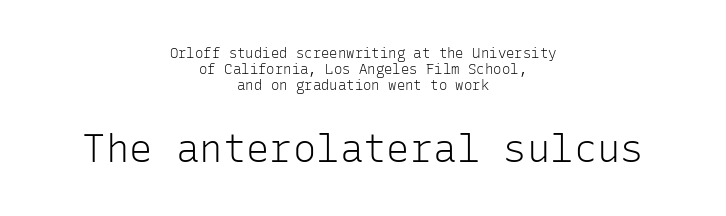
{"serif": "no", "italic": "no", "bold": "no", "weight": "light", "width": "normal", "stroke_contrast": "low", "x_height": "medium", "monospaced": "yes", "underline": "no", "align": "center", "line_spacing_ratio": 1.16, "letter_spacing": "normal", "letter_spacing_em": 0.0, "larger_block": "second", "size_ratio": 2.79, "glyph_px": 39}
